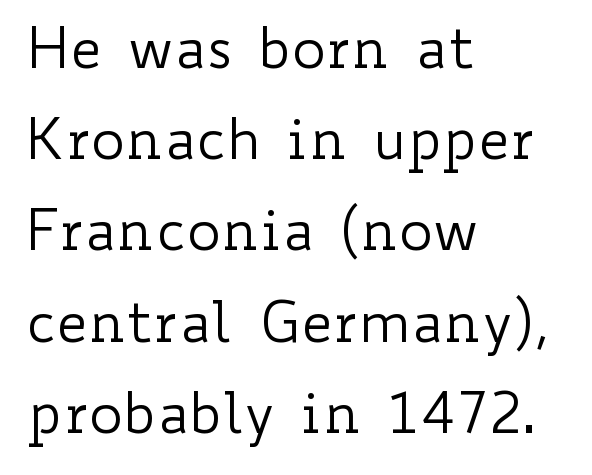
The image shows 57 px regular-weight, wide type, upright; set left-aligned, normal line spacing (1.6x), normal letter spacing, not underlined; low stroke contrast and a small x-height.
